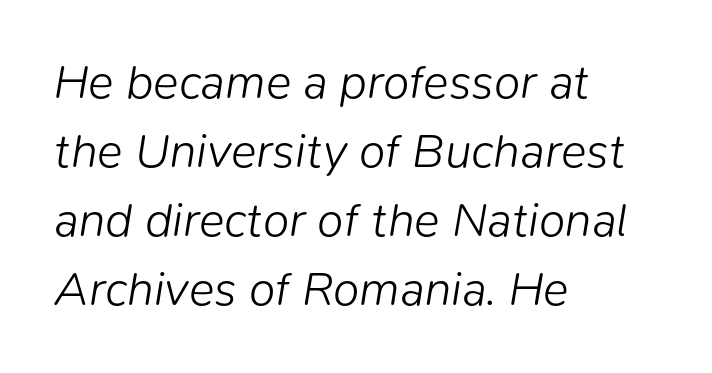
{"italic": "yes", "lean": "right", "slant_degrees": 9, "bold": "no", "weight": "light", "width": "normal", "stroke_contrast": "low", "x_height": "medium", "monospaced": "no", "underline": "no", "align": "left", "line_spacing": "normal", "line_spacing_ratio": 1.44, "letter_spacing": "normal", "letter_spacing_em": 0.0, "glyph_px": 48}
